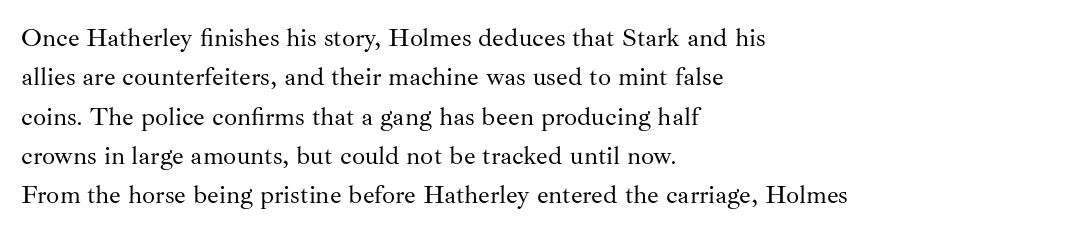
A typesetter would mark this as roman, not italic. Does the leading feel generous? No, just average. The typesetter chose a ragged-right arrangement here. The gaps between neighbouring characters are ordinary and unremarkable. Is this a heavy cut? Hardly; it is regular or lighter. The space directly below the letters is spotless.
